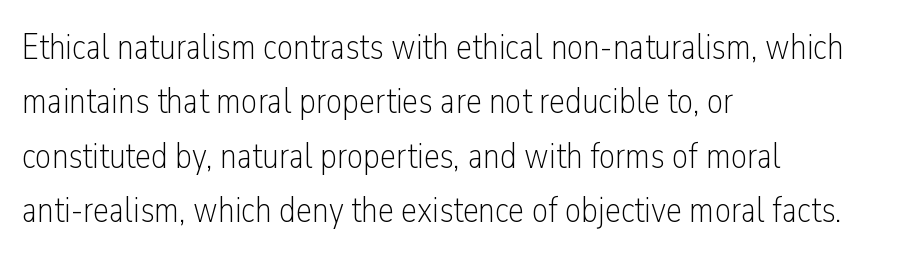
Q: Is the text bold? A: No.
Q: Is the text italic (slanted)? A: No, it is upright.
Q: Is the typeface a serif or a sans-serif typeface? A: Sans-serif.
Q: Is the text underlined? A: No.
Q: How is the paragraph aligned? A: Left-aligned.
Q: Is the spacing between letters normal or unusually wide? A: Normal.
Q: Is the spacing between lines tight, normal or loose? A: Normal.
Q: Width (condensed, normal, or wide)? A: Condensed.
Q: Stroke contrast? A: Low.
Q: x-height? A: Medium.
Q: Monospaced? A: No.
